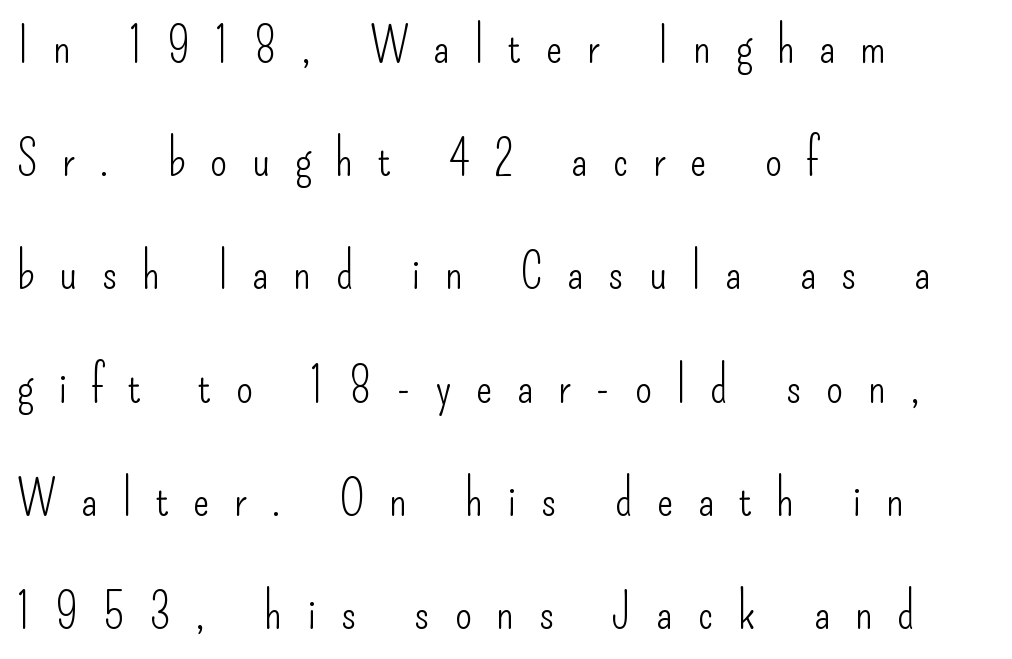
{"serif": "no", "italic": "no", "bold": "no", "weight": "light", "width": "condensed", "stroke_contrast": "low", "x_height": "small", "monospaced": "no", "underline": "no", "align": "left", "line_spacing": "loose", "line_spacing_ratio": 2.31, "letter_spacing": "wide", "letter_spacing_em": 0.5, "glyph_px": 49}
